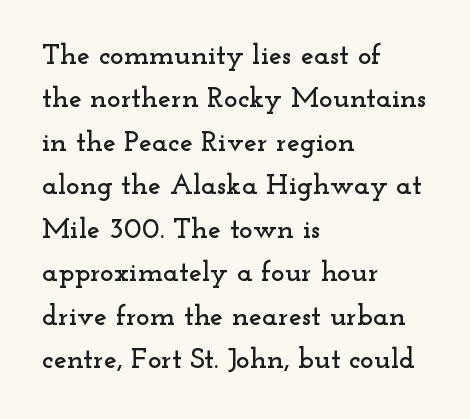
Q: Is the text italic (slanted)? A: No, it is upright.
Q: Is the typeface a serif or a sans-serif typeface? A: Serif.
Q: Is the text underlined? A: No.
Q: How is the paragraph aligned? A: Left-aligned.
Q: Is the spacing between letters normal or unusually wide? A: Normal.
Q: Is the spacing between lines tight, normal or loose? A: Normal.
Q: Width (condensed, normal, or wide)? A: Wide.
Q: Stroke contrast? A: Low.
Q: x-height? A: Small.
Q: Monospaced? A: No.
